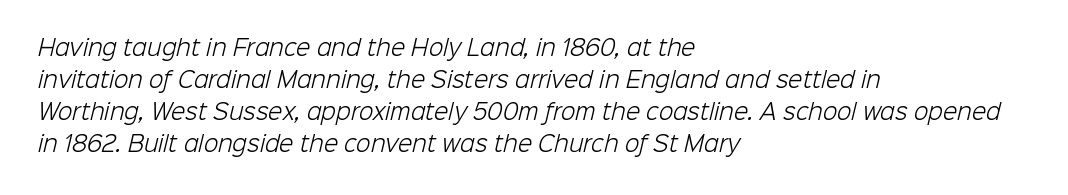
Q: Is the text bold? A: No.
Q: Is the text underlined? A: No.
Q: How is the paragraph aligned? A: Left-aligned.
Q: Is the spacing between letters normal or unusually wide? A: Normal.
Q: Is the spacing between lines tight, normal or loose? A: Normal.
